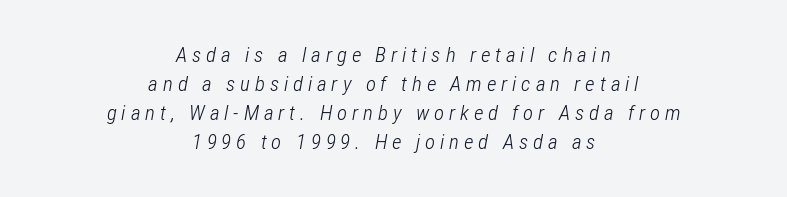
Q: Is the text bold? A: No.
Q: Is the text italic (slanted)? A: Yes, it leans right by about 12 degrees.
Q: Is the text underlined? A: No.
Q: How is the paragraph aligned? A: Centered.
Q: Is the spacing between letters normal or unusually wide? A: Unusually wide.
Q: Is the spacing between lines tight, normal or loose? A: Normal.
